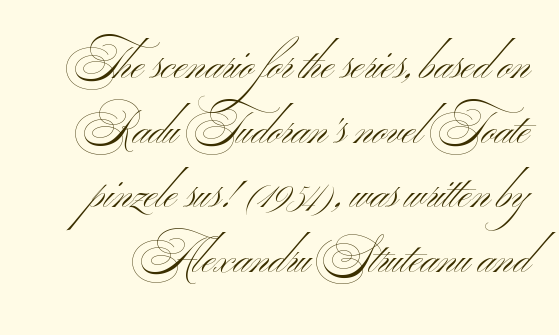
{"serif": "no", "bold": "no", "weight": "light", "width": "wide", "stroke_contrast": "medium", "x_height": "small", "monospaced": "no", "underline": "no", "line_spacing": "normal", "line_spacing_ratio": 1.47, "letter_spacing": "normal", "letter_spacing_em": 0.0, "glyph_px": 44}
